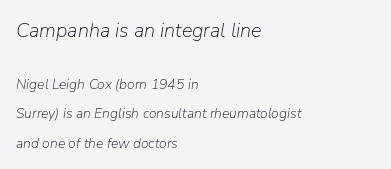
Q: Is the text bold? A: No.
Q: Is the text italic (slanted)? A: Yes, it leans right by about 9 degrees.
Q: Is the text underlined? A: No.
Q: How is the paragraph aligned? A: Left-aligned.
Q: Is the spacing between letters normal or unusually wide? A: Normal.
Q: Is the spacing between lines tight, normal or loose? A: Loose.
Q: Which block of text is set in a larger size, the first (top) or the second (bottom)? A: The first (top) one.
